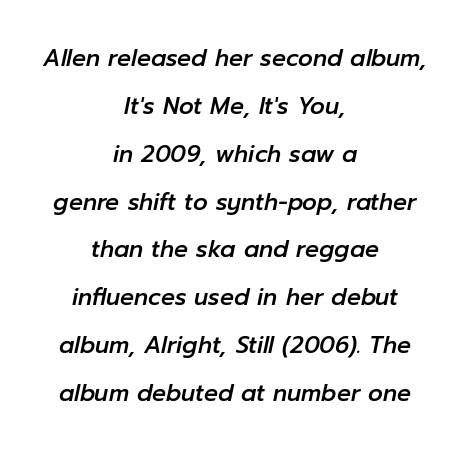
Both edges are ragged and mirror each other, which tells us the setting is centered. The face used here is rendered with its standard letterfit. No word sits above an underline. These lines were composed using italics. Honestly, the rows look like they've been pulled way apart.
